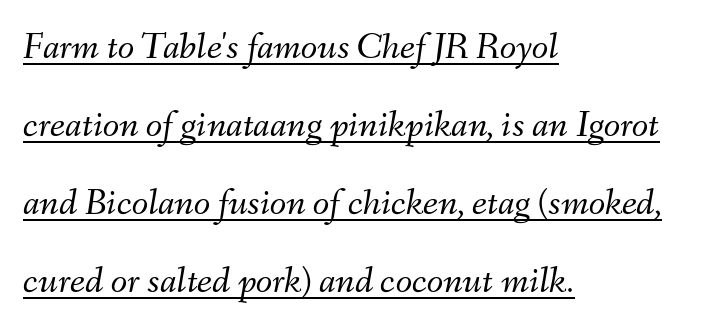
The image shows 38 px light type, italic (leaning right); set left-aligned, loose line spacing (2.05x), normal letter spacing, underlined; medium stroke contrast and a small x-height.
